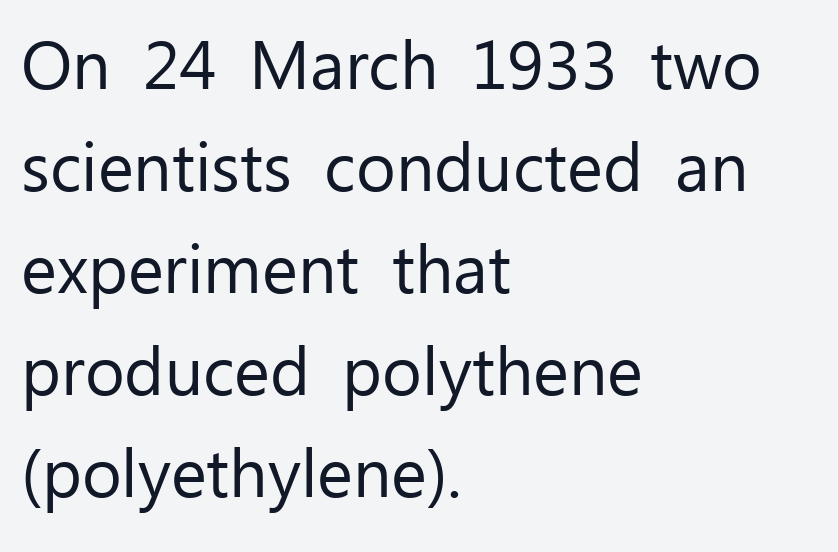
{"serif": "no", "italic": "no", "bold": "no", "weight": "regular", "width": "normal", "stroke_contrast": "low", "x_height": "medium", "monospaced": "no", "underline": "no", "align": "left", "line_spacing": "normal", "line_spacing_ratio": 1.5, "letter_spacing": "normal", "letter_spacing_em": 0.0, "glyph_px": 68}
